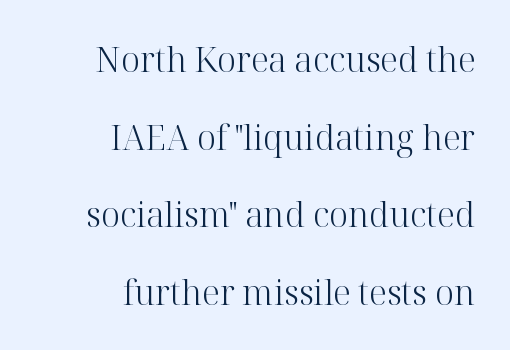
Each letter keeps its own natural width here, so spacing adapts to shape. Plain, unruled lines of type. Classification — serif. The rendering keeps characters at their native spacing. Layout note: lines flush right. No italicization has been applied; the sample stays upright.
